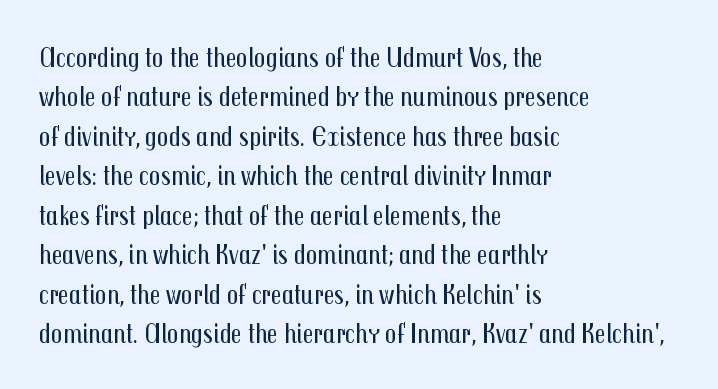
Q: Is the text bold? A: No.
Q: Is the text italic (slanted)? A: No, it is upright.
Q: Is the typeface a serif or a sans-serif typeface? A: Sans-serif.
Q: Is the text underlined? A: No.
Q: How is the paragraph aligned? A: Left-aligned.
Q: Is the spacing between letters normal or unusually wide? A: Normal.
Q: Is the spacing between lines tight, normal or loose? A: Normal.
Q: Width (condensed, normal, or wide)? A: Condensed.
Q: Stroke contrast? A: Medium.
Q: x-height? A: Medium.
Q: Monospaced? A: No.
